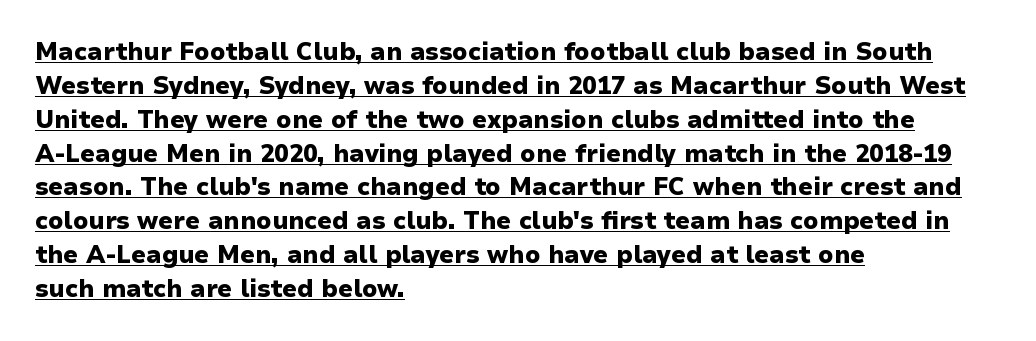
A roman cut, with each character standing at attention. These lines are set flush left with a ragged right edge. Check the space under the baseline: a stroke is drawn there. There is no visible air inserted between adjacent glyphs.
